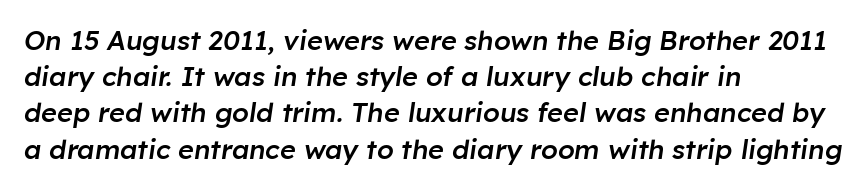
The image shows 27 px text type, italic (leaning right); set left-aligned, normal line spacing (1.34x), normal letter spacing, not underlined.
